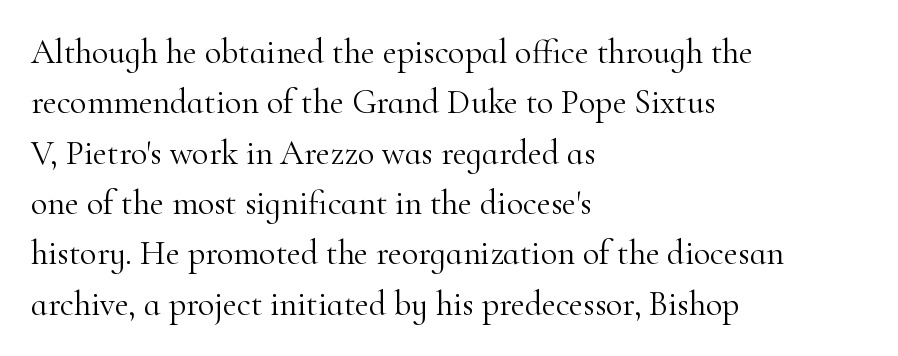
The image shows 34 px light serif type, upright; set left-aligned, normal line spacing (1.48x), normal letter spacing, not underlined; high stroke contrast and a small x-height.
